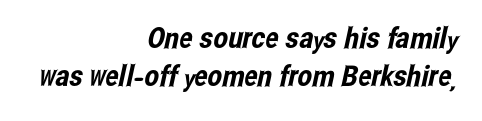
Q: Is the typeface a serif or a sans-serif typeface? A: Sans-serif.
Q: Is the text underlined? A: No.
Q: How is the paragraph aligned? A: Right-aligned.
Q: Is the spacing between letters normal or unusually wide? A: Normal.
Q: Is the spacing between lines tight, normal or loose? A: Normal.
Q: Width (condensed, normal, or wide)? A: Condensed.
Q: Stroke contrast? A: Low.
Q: x-height? A: Medium.
Q: Monospaced? A: No.
